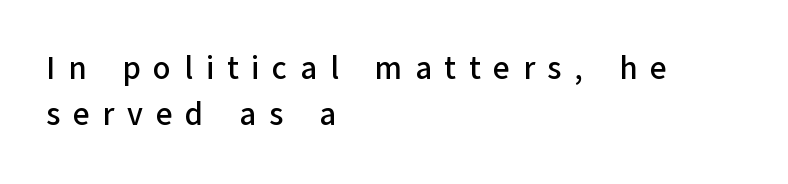
The image shows 32 px sans-serif type, upright; set left-aligned, normal line spacing (1.45x), unusually wide letter spacing (+0.4 em), not underlined; low stroke contrast and a medium x-height.
